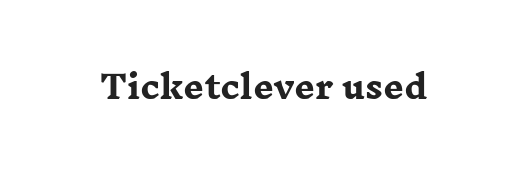
The passage shown is typed in a proportional face where columns would drift. The passage is arranged like a title page — every line centered. Plain, unruled lines of type. The font is running at its bold setting. Rendered with straight, roman letterforms.
